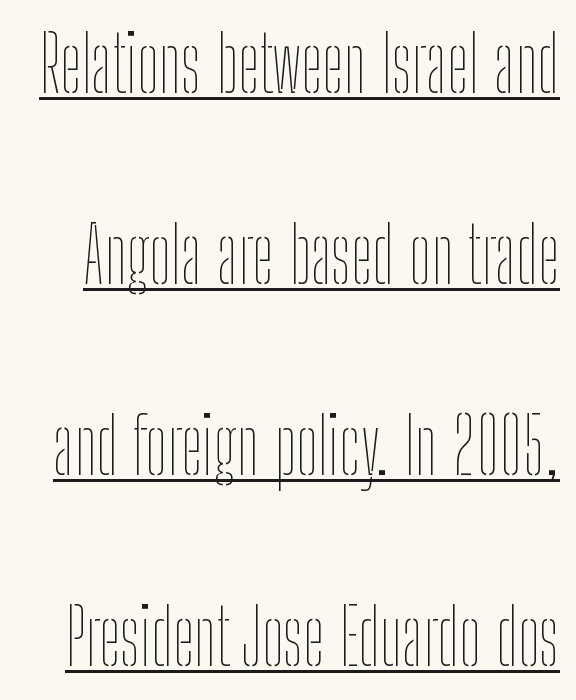
Q: Is the text bold? A: No.
Q: Is the text italic (slanted)? A: No, it is upright.
Q: Is the text underlined? A: Yes.
Q: Is the spacing between letters normal or unusually wide? A: Normal.
Q: Is the spacing between lines tight, normal or loose? A: Loose.
Q: Width (condensed, normal, or wide)? A: Condensed.
Q: Stroke contrast? A: Low.
Q: x-height? A: Medium.
Q: Monospaced? A: No.
